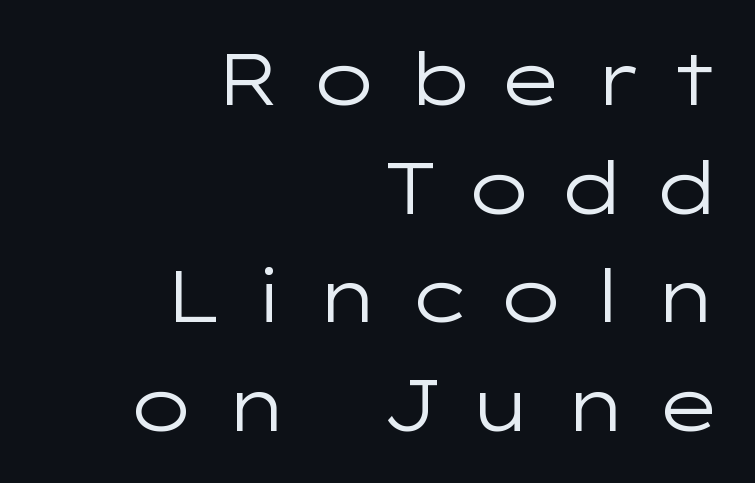
Q: Is the text bold? A: No.
Q: Is the text italic (slanted)? A: No, it is upright.
Q: Is the typeface a serif or a sans-serif typeface? A: Sans-serif.
Q: Is the text underlined? A: No.
Q: How is the paragraph aligned? A: Right-aligned.
Q: Is the spacing between letters normal or unusually wide? A: Unusually wide.
Q: Is the spacing between lines tight, normal or loose? A: Normal.
Q: Width (condensed, normal, or wide)? A: Wide.
Q: Stroke contrast? A: Low.
Q: x-height? A: Medium.
Q: Monospaced? A: No.
